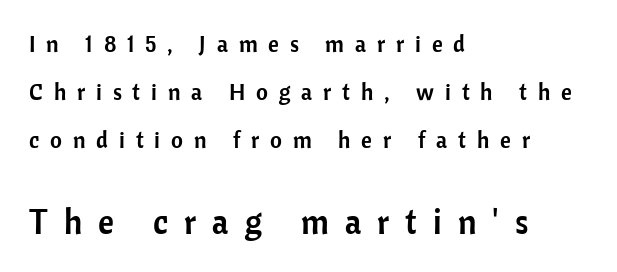
Q: Is the text italic (slanted)? A: No, it is upright.
Q: Is the typeface a serif or a sans-serif typeface? A: Sans-serif.
Q: Is the text underlined? A: No.
Q: How is the paragraph aligned? A: Left-aligned.
Q: Is the spacing between letters normal or unusually wide? A: Unusually wide.
Q: Is the spacing between lines tight, normal or loose? A: Loose.
Q: Which block of text is set in a larger size, the first (top) or the second (bottom)? A: The second (bottom) one.
Q: Width (condensed, normal, or wide)? A: Normal.
Q: Stroke contrast? A: Low.
Q: x-height? A: Medium.
Q: Monospaced? A: No.
